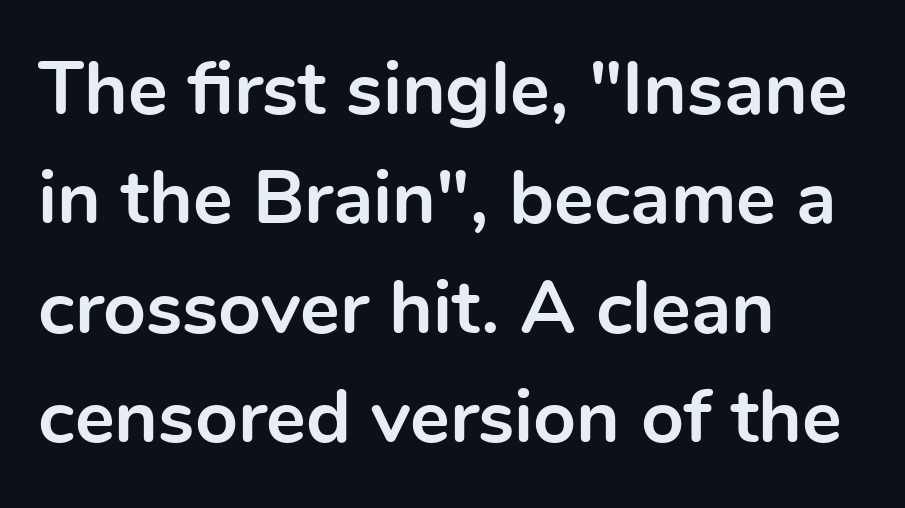
The image shows 75 px bold sans-serif type, upright; set left-aligned, normal line spacing (1.46x), normal letter spacing, not underlined; a medium x-height.
